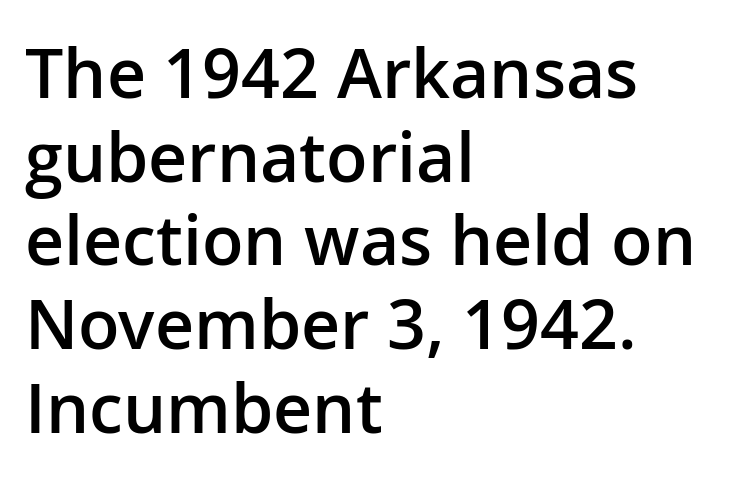
Q: Is the text bold? A: Semi-bold.
Q: Is the text italic (slanted)? A: No, it is upright.
Q: Is the typeface a serif or a sans-serif typeface? A: Sans-serif.
Q: Is the text underlined? A: No.
Q: How is the paragraph aligned? A: Left-aligned.
Q: Is the spacing between letters normal or unusually wide? A: Normal.
Q: Width (condensed, normal, or wide)? A: Normal.
Q: Stroke contrast? A: Low.
Q: x-height? A: Medium.
Q: Monospaced? A: No.
